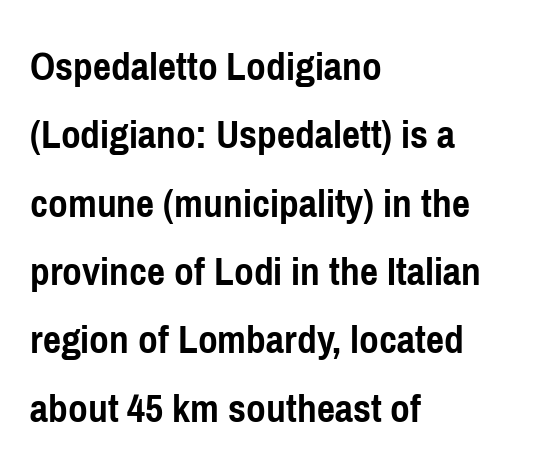
Summary of weight: heavy, a full bold. Every character sits straight up, as roman type does. These lines are composed in type without serifs. Here the designer chose a conventional face with non-uniform glyph widths. The letterforms sit shoulder to shoulder at normal distance. The leading is moderate, giving the passage an even texture.
